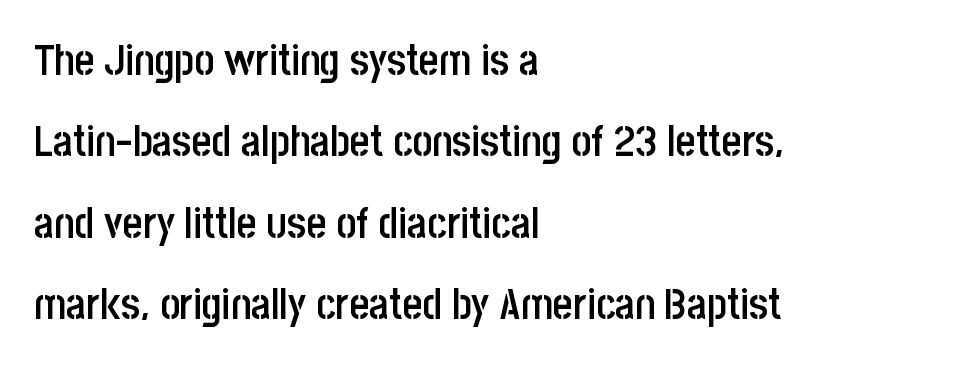
Caption: multi-line text, flush left, ragged right. Default kerning and tracking; the words read as compact shapes. Emphasis by weight is partial: semibold. The passage shown is typeset with a sans-serif family. Underlining? Definitely not there. Upright lettering throughout.
